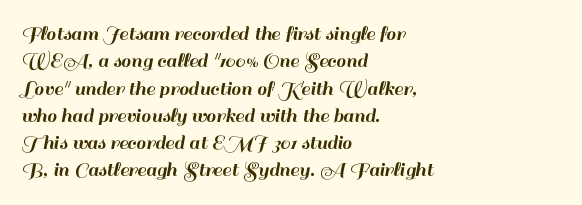
The image shows 22 px text type; set left-aligned, line spacing 1.24x, normal letter spacing, not underlined.
